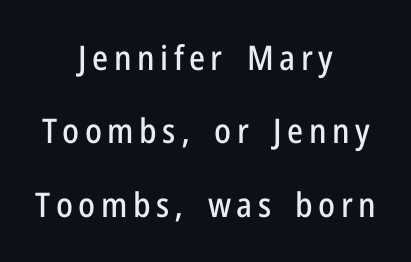
{"serif": "no", "italic": "no", "width": "condensed", "stroke_contrast": "low", "x_height": "medium", "monospaced": "no", "underline": "no", "align": "center", "line_spacing": "loose", "line_spacing_ratio": 2.16, "glyph_px": 34}
